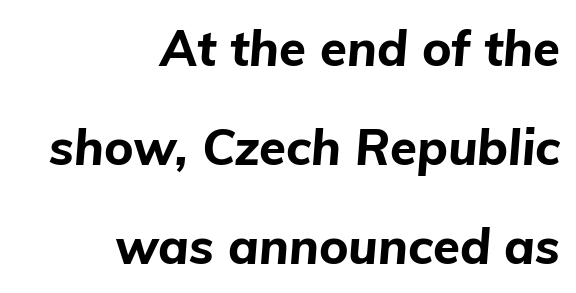
The image shows 49 px bold type, italic (leaning right); set right-aligned, loose line spacing (2.02x), normal letter spacing, not underlined; low stroke contrast and a medium x-height.
